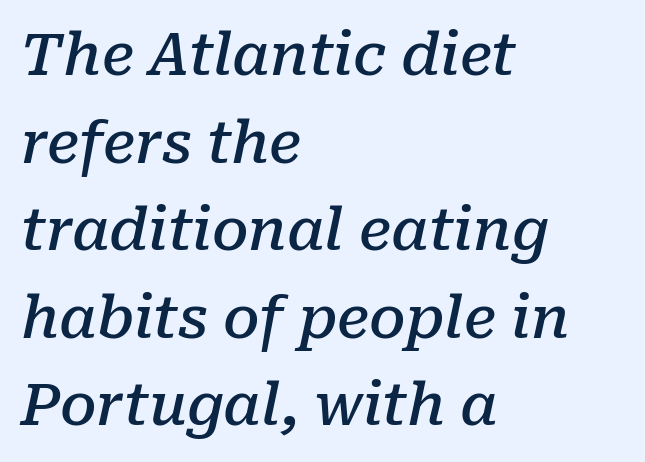
Unlike a clean sans, this face finishes its strokes with serifs. Is this a fixed-width face? No — the glyphs have proportional, varying widths. The specimen omits any rule beneath the text block's lines. Leading: standard. Typeset ragged right — the left edge is the straight one.
